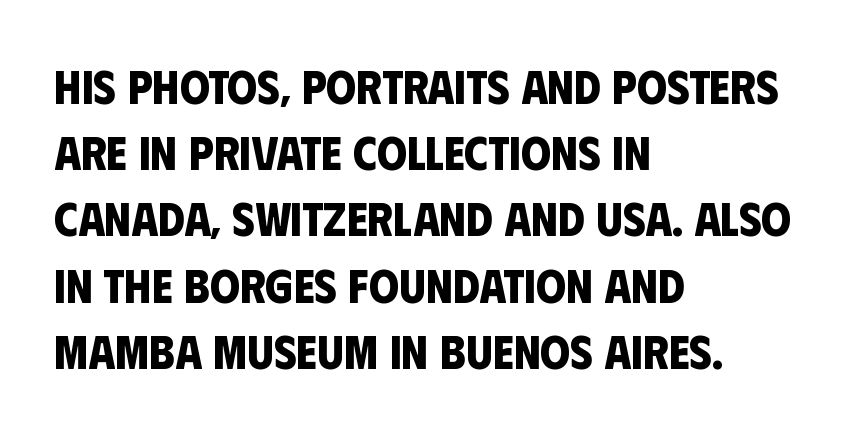
{"serif": "no", "bold": "yes", "weight": "bold", "width": "condensed", "stroke_contrast": "low", "x_height": "large", "monospaced": "no", "underline": "no", "align": "left", "line_spacing": "normal", "line_spacing_ratio": 1.38, "letter_spacing": "normal", "letter_spacing_em": 0.0, "glyph_px": 48}
